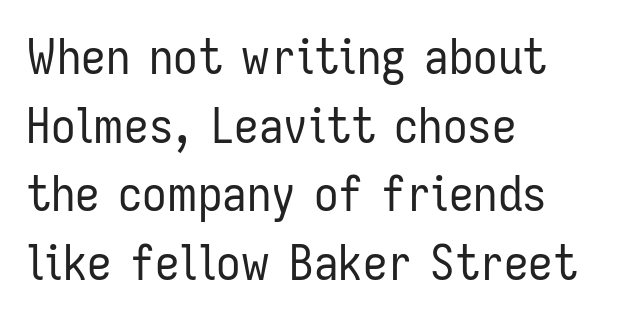
The face used here is proportionally spaced, like ordinary book or web type. Rows of type keep a routine distance in the vertical direction. Check where the strokes stop: nothing finishes them off — pure sans. The line texture is even and compact thanks to regular tracking.
